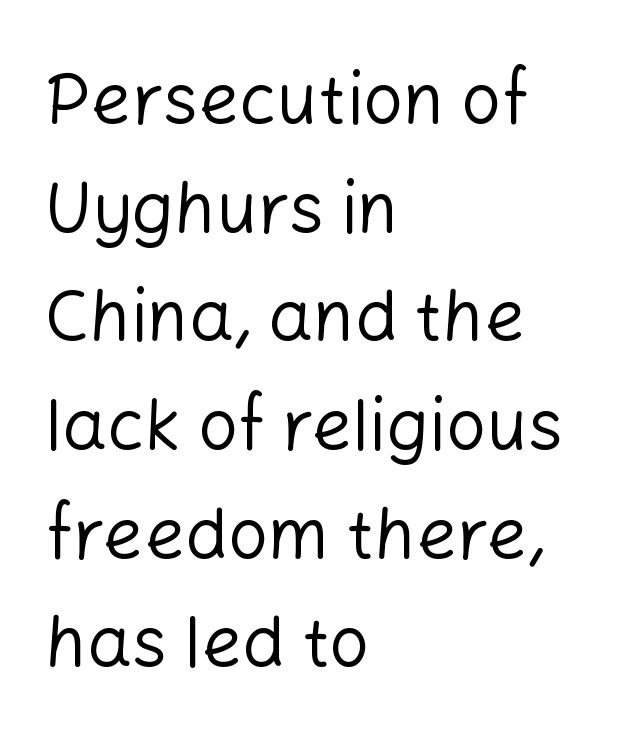
{"serif": "no", "italic": "no", "bold": "no", "weight": "regular", "width": "normal", "stroke_contrast": "low", "x_height": "medium", "monospaced": "no", "underline": "no", "align": "left", "line_spacing": "normal", "line_spacing_ratio": 1.53, "letter_spacing": "normal", "letter_spacing_em": 0.0, "glyph_px": 71}
